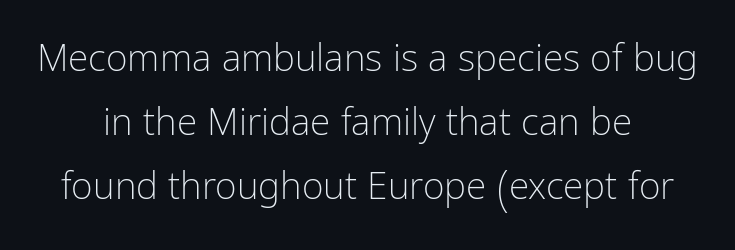
Q: Is the text bold? A: No.
Q: Is the text italic (slanted)? A: No, it is upright.
Q: Is the typeface a serif or a sans-serif typeface? A: Sans-serif.
Q: Is the text underlined? A: No.
Q: How is the paragraph aligned? A: Centered.
Q: Is the spacing between letters normal or unusually wide? A: Normal.
Q: Width (condensed, normal, or wide)? A: Condensed.
Q: Stroke contrast? A: Low.
Q: x-height? A: Medium.
Q: Monospaced? A: No.
